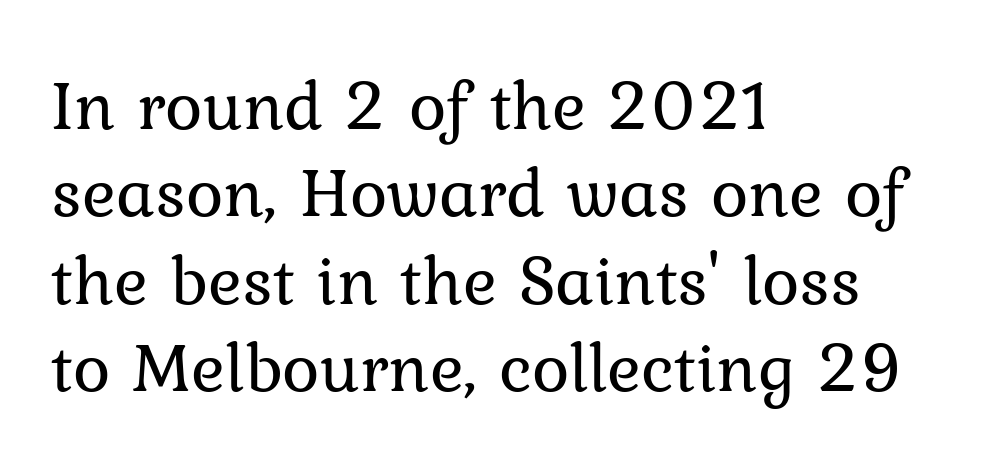
The image shows 71 px regular-weight serif type, upright; set left-aligned, line spacing 1.23x, normal letter spacing, not underlined; low stroke contrast and a medium x-height.
